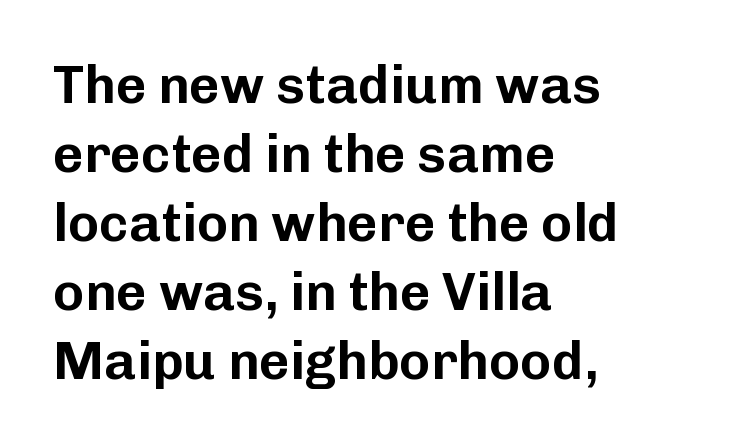
The image shows 53 px sans-serif type, upright; set left-aligned, normal line spacing (1.3x), normal letter spacing, not underlined; low stroke contrast and a medium x-height.
